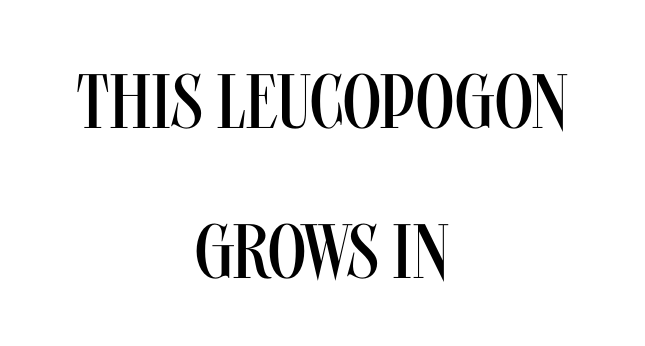
Q: Is the text bold? A: No.
Q: Is the text italic (slanted)? A: No, it is upright.
Q: Is the typeface a serif or a sans-serif typeface? A: Sans-serif.
Q: Is the text underlined? A: No.
Q: How is the paragraph aligned? A: Centered.
Q: Is the spacing between letters normal or unusually wide? A: Normal.
Q: Is the spacing between lines tight, normal or loose? A: Loose.
Q: Width (condensed, normal, or wide)? A: Condensed.
Q: Stroke contrast? A: Medium.
Q: x-height? A: Large.
Q: Monospaced? A: No.
